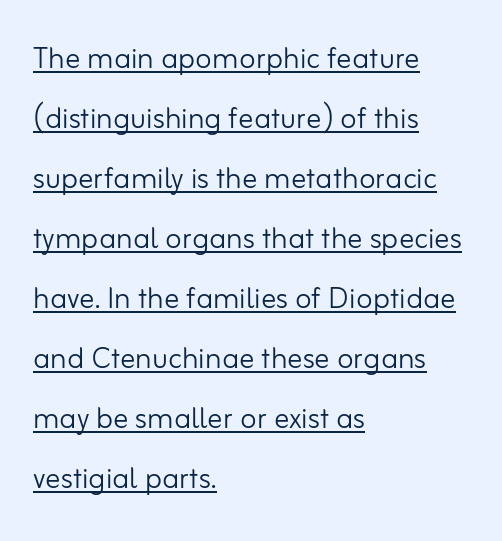
The image shows 38 px light sans-serif type, upright; set left-aligned, normal line spacing (1.58x), normal letter spacing, underlined; low stroke contrast and a small x-height.
